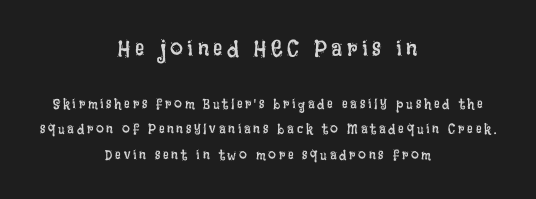
No heavy texture on the line: the type isn't bold. Check under the words: just untouched page. In terms of posture, this sample is upright. Which chunk is bigger? The first one — the top block dwarfs the bottom.
